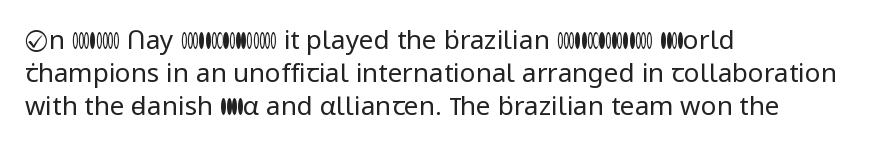
When letters stand straight like this, we call the style roman or upright. These lines sit exactly where default settings would place them. Students, note that the glyphs here touch the page at normal intervals. The passage shown is not bold in any degree. In CSS terms this would be text-align: left. Underlining? Definitely not there.
